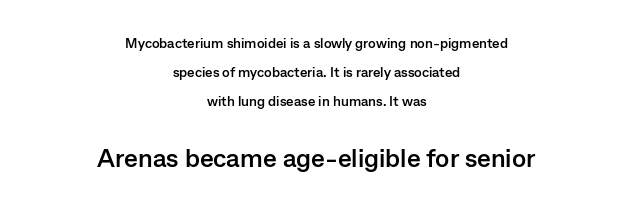
The image shows 26 px bold type, upright; set centered, loose line spacing (2.06x), normal letter spacing, not underlined; the second (bottom) block is 1.86x larger.
